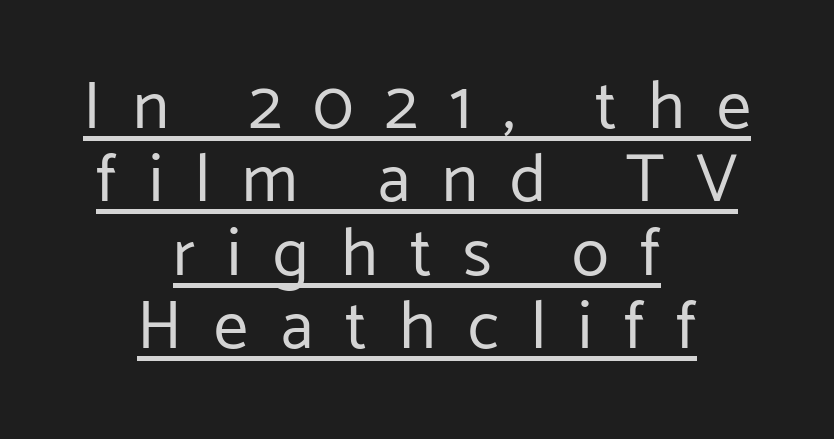
The image shows 68 px regular-weight sans-serif type, upright; set centered, tight line spacing (1.08x), unusually wide letter spacing (+0.47 em), underlined; low stroke contrast and a medium x-height.
